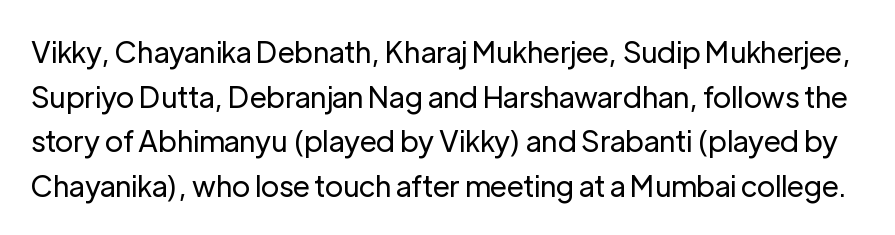
Rendered with straight, roman letterforms. No extra tracking has been applied to these lines. Is this a fixed-width face? No — the glyphs have proportional, varying widths. Is this a sans? Yes — the strokes have no serifs.
